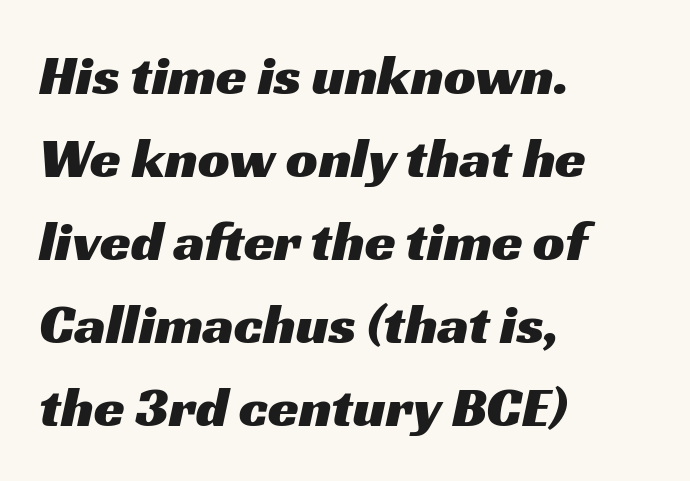
The image shows 56 px wide sans-serif type; set left-aligned, normal line spacing (1.48x), normal letter spacing, not underlined; medium stroke contrast and a medium x-height.
